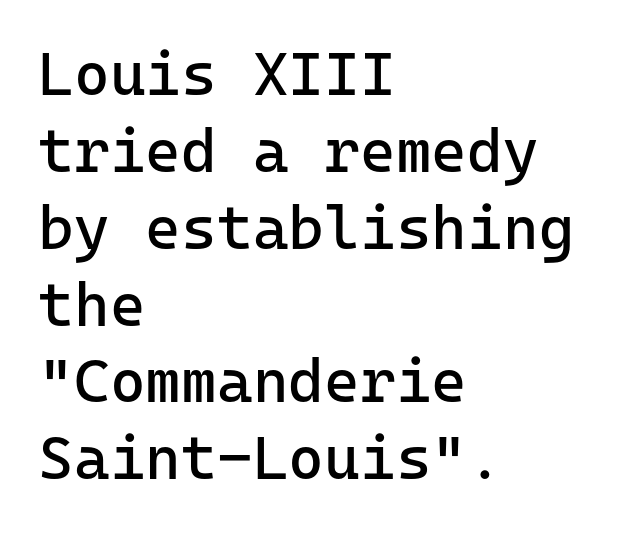
{"serif": "no", "italic": "no", "bold": "no", "weight": "regular", "width": "normal", "stroke_contrast": "low", "x_height": "medium", "monospaced": "yes", "underline": "no", "align": "left", "line_spacing": "normal", "line_spacing_ratio": 1.26, "letter_spacing": "normal", "letter_spacing_em": 0.0, "glyph_px": 61}
